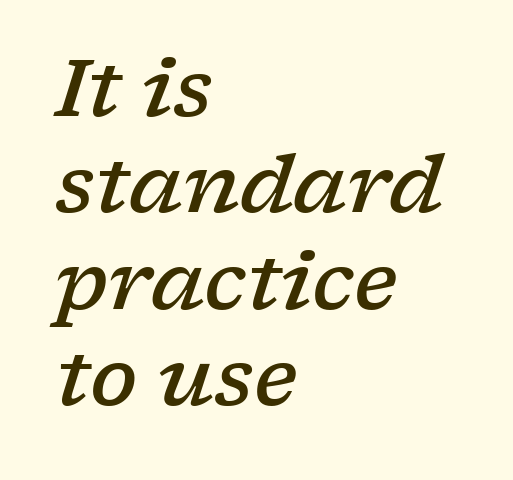
This is moderately heavy type, rendered in semibold. Notice how the stems are inclined rather than vertical — that's the hallmark of italics. The face used here is proportionally spaced, like ordinary book or web type. This rendering features lettering with no underline. Observe the serifs anchoring each vertical stroke in this sample. Line starts are locked; line ends wander.
